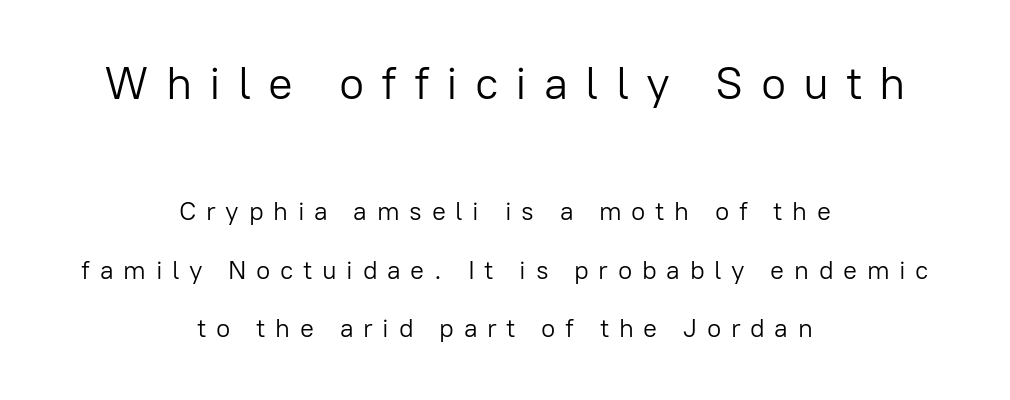
The image shows 46 px light sans-serif type, upright; set centered, loose line spacing (2.25x), unusually wide letter spacing (+0.37 em), not underlined; the first (top) block is 1.77x larger; low stroke contrast and a medium x-height.
